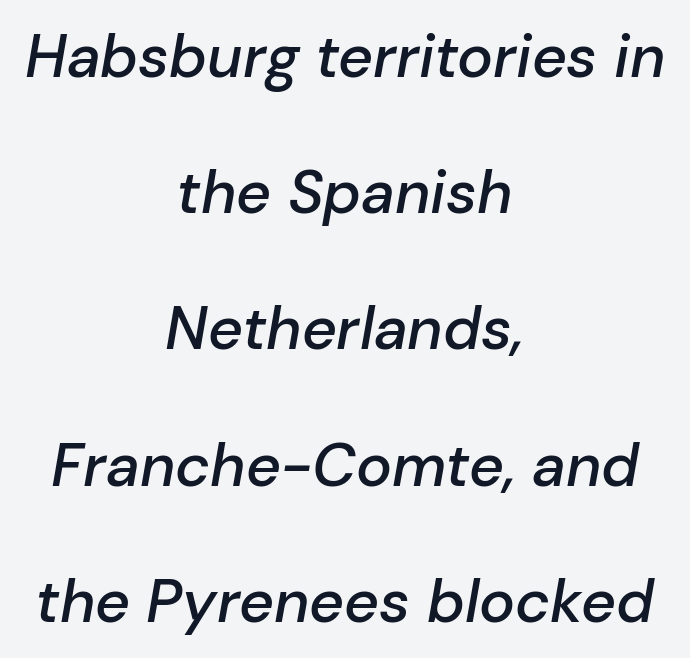
The image shows 60 px semibold type, italic (leaning right); set centered, loose line spacing (2.27x), normal letter spacing, not underlined; low stroke contrast and a medium x-height.
